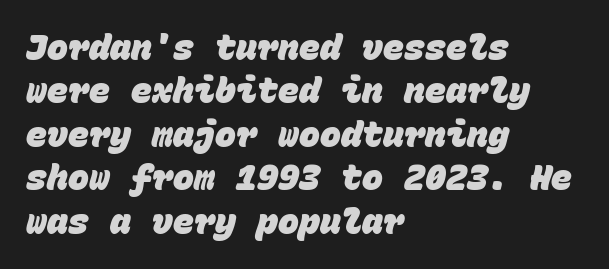
Q: Is the text bold? A: Yes.
Q: Is the typeface a serif or a sans-serif typeface? A: Sans-serif.
Q: Is the text underlined? A: No.
Q: How is the paragraph aligned? A: Left-aligned.
Q: Is the spacing between letters normal or unusually wide? A: Normal.
Q: Width (condensed, normal, or wide)? A: Normal.
Q: Stroke contrast? A: Low.
Q: x-height? A: Large.
Q: Monospaced? A: Yes.
